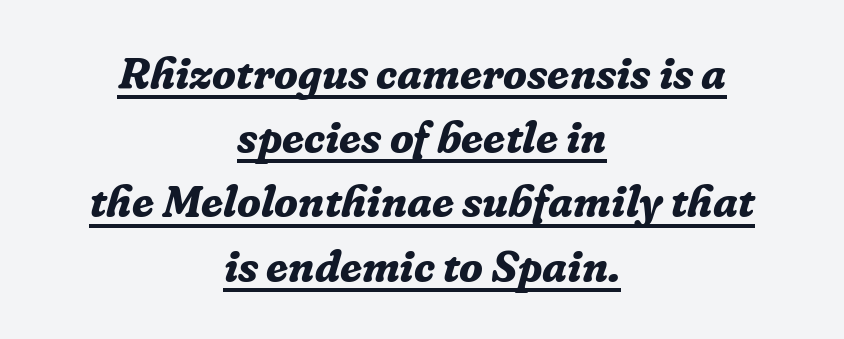
The font family rendered here belongs to the serif group. Is this a fixed-width face? No — the glyphs have proportional, varying widths. Compared with ordinary roman type, these characters are visibly tilted. Regular leading. The typesetter chose a symmetrical, centered arrangement here.
